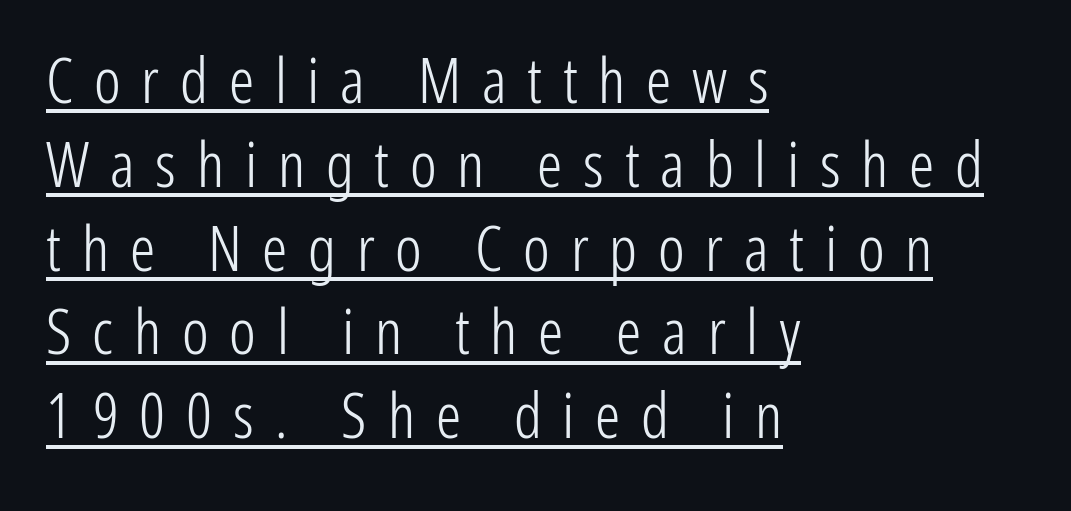
Q: Is the text bold? A: No.
Q: Is the text italic (slanted)? A: No, it is upright.
Q: Is the typeface a serif or a sans-serif typeface? A: Sans-serif.
Q: Is the text underlined? A: Yes.
Q: How is the paragraph aligned? A: Left-aligned.
Q: Is the spacing between letters normal or unusually wide? A: Unusually wide.
Q: Is the spacing between lines tight, normal or loose? A: Normal.
Q: Width (condensed, normal, or wide)? A: Condensed.
Q: Stroke contrast? A: Low.
Q: x-height? A: Medium.
Q: Monospaced? A: No.
